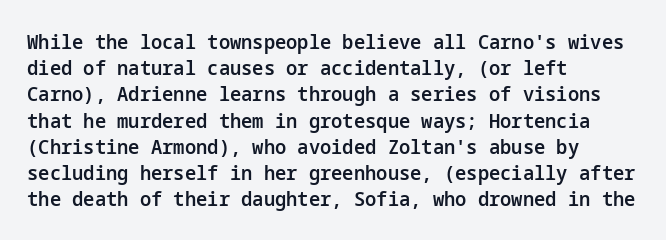
Q: Is the text bold? A: Semi-bold.
Q: Is the text italic (slanted)? A: No, it is upright.
Q: Is the text underlined? A: No.
Q: How is the paragraph aligned? A: Left-aligned.
Q: Is the spacing between letters normal or unusually wide? A: Normal.
Q: Is the spacing between lines tight, normal or loose? A: Normal.
